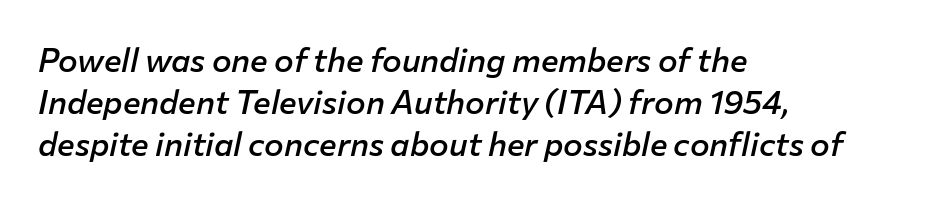
The image shows 33 px semibold type, italic (leaning right); set left-aligned, normal line spacing (1.27x), normal letter spacing, not underlined; low stroke contrast and a medium x-height.
